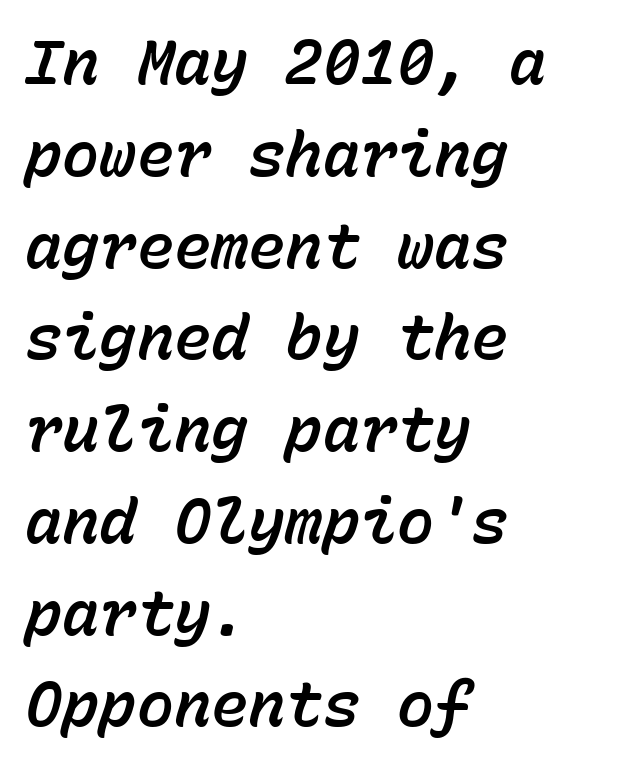
The image shows 62 px text type, italic (leaning right), monospaced; set left-aligned, normal line spacing (1.48x), normal letter spacing, not underlined; low stroke contrast and a medium x-height.
